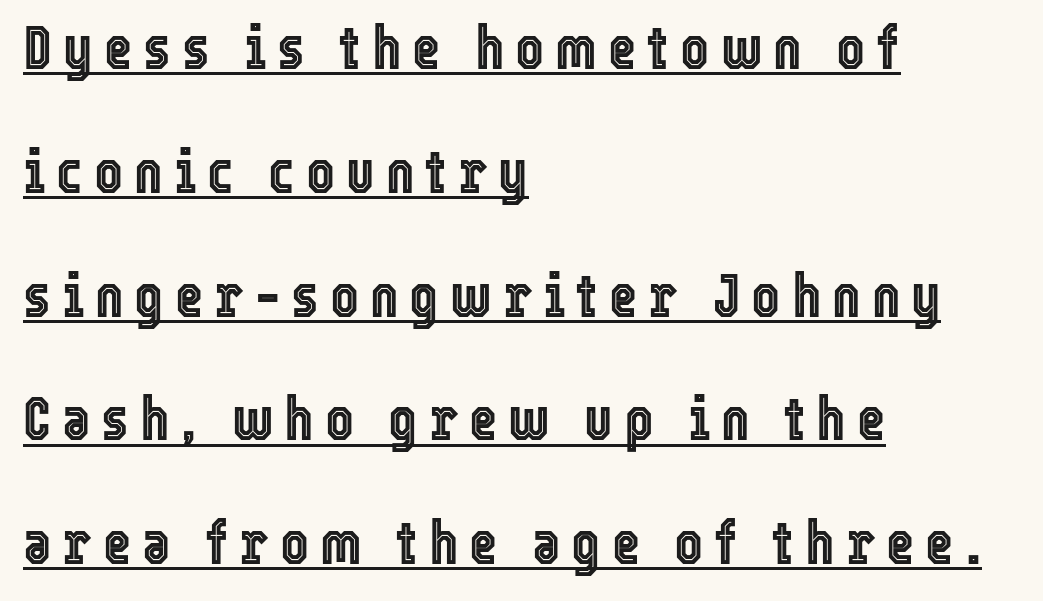
Reading down the block, your eye returns to a fixed left position each line. Airy leading. Does a line run under the words? Yes, clearly. The face used here is proportionally spaced, like ordinary book or web type. Designer's note — italics off, roman on.
